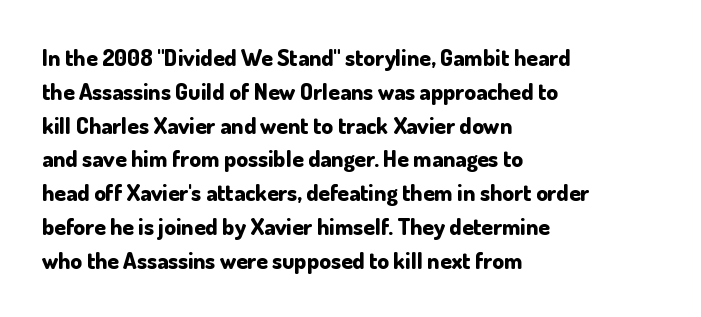
Q: Is the text bold? A: Yes.
Q: Is the text italic (slanted)? A: No, it is upright.
Q: Is the text underlined? A: No.
Q: How is the paragraph aligned? A: Left-aligned.
Q: Is the spacing between letters normal or unusually wide? A: Normal.
Q: Is the spacing between lines tight, normal or loose? A: Normal.
